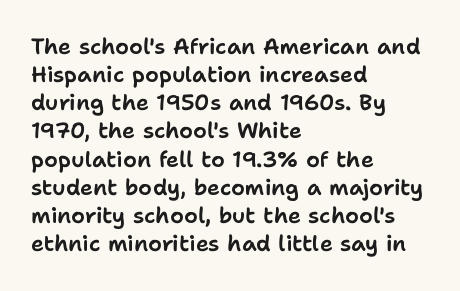
Q: Is the text italic (slanted)? A: No, it is upright.
Q: Is the text underlined? A: No.
Q: How is the paragraph aligned? A: Left-aligned.
Q: Is the spacing between letters normal or unusually wide? A: Normal.
Q: Is the spacing between lines tight, normal or loose? A: Normal.
